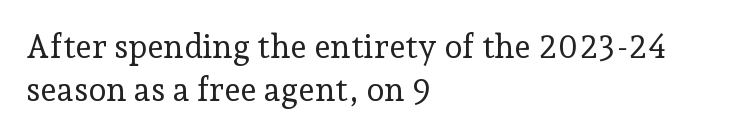
The image shows 33 px regular-weight serif type, upright; set left-aligned, normal line spacing (1.29x), normal letter spacing, not underlined; low stroke contrast and a medium x-height.
